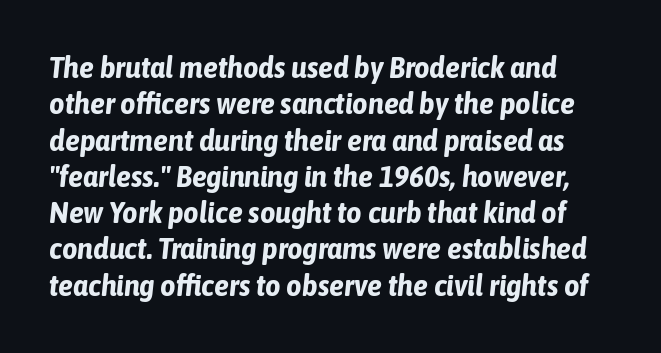
Would a proofreader flag this as italicized? Yes. These lines are rendered in a variable-pitch font. The gaps between neighbouring characters are ordinary and unremarkable. The space directly below the letters is spotless.
